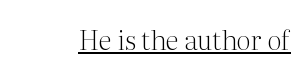
Q: Is the text bold? A: No.
Q: Is the text italic (slanted)? A: No, it is upright.
Q: Is the text underlined? A: Yes.
Q: Is the spacing between letters normal or unusually wide? A: Normal.
